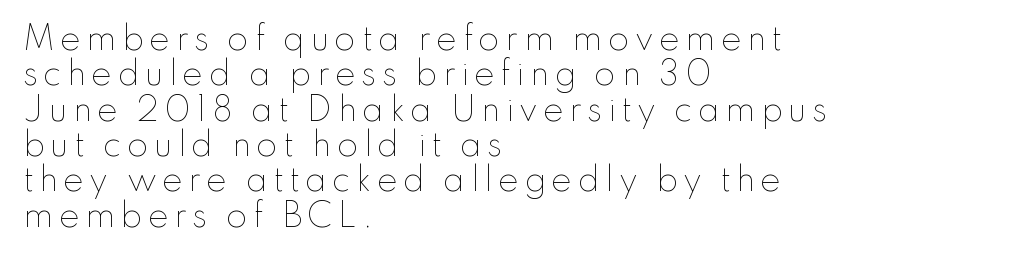
Q: Is the text bold? A: No.
Q: Is the text italic (slanted)? A: No, it is upright.
Q: Is the text underlined? A: No.
Q: How is the paragraph aligned? A: Left-aligned.
Q: Is the spacing between lines tight, normal or loose? A: Tight.
Q: Width (condensed, normal, or wide)? A: Normal.
Q: Stroke contrast? A: Low.
Q: x-height? A: Small.
Q: Monospaced? A: No.
